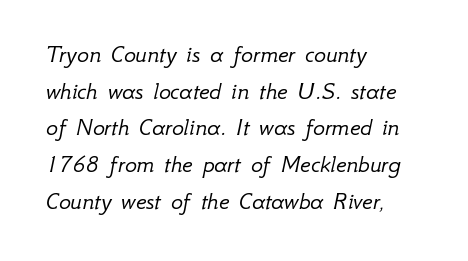
Words appear dense and cohesive because spacing is normal. The ragged edge is on the right, which tells us the setting is flush left. If you drew a line through each stem, it would be angled. A light-to-regular cut is what we see here.
